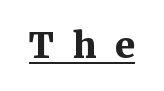
Spacing between characters has been opened up far beyond the box default. Heavy-handed strokes throughout: this text is bold. These characters rest on top of a visible drawn line. You could not count columns in this text — the font is proportionally spaced.
